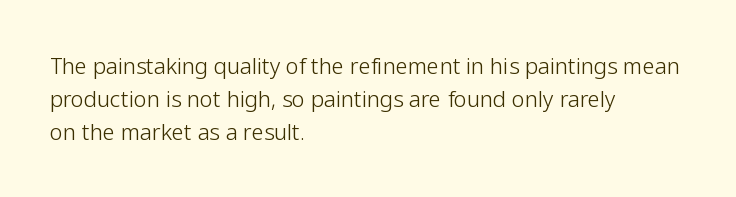
{"italic": "no", "bold": "no", "underline": "no", "align": "left", "line_spacing": "normal", "line_spacing_ratio": 1.49, "letter_spacing": "normal", "letter_spacing_em": 0.0, "glyph_px": 22}
